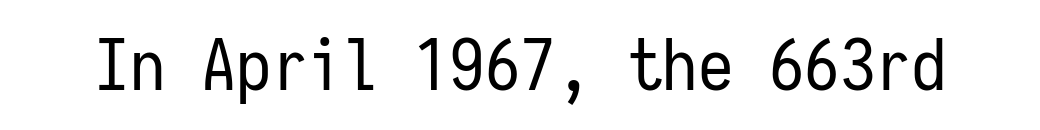
Q: Is the text bold? A: No.
Q: Is the text italic (slanted)? A: No, it is upright.
Q: Is the typeface a serif or a sans-serif typeface? A: Sans-serif.
Q: Is the text underlined? A: No.
Q: Is the spacing between letters normal or unusually wide? A: Normal.
Q: Width (condensed, normal, or wide)? A: Condensed.
Q: Stroke contrast? A: Low.
Q: x-height? A: Medium.
Q: Monospaced? A: Yes.
